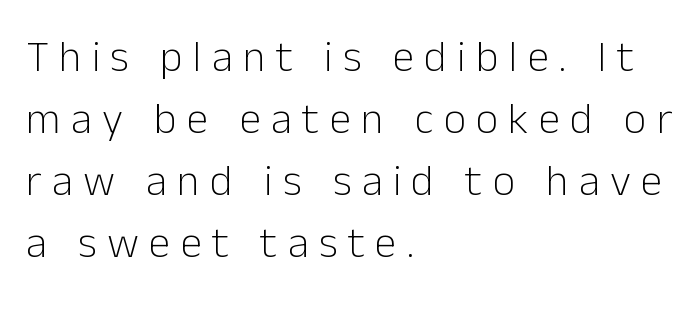
{"serif": "no", "italic": "no", "bold": "no", "weight": "light", "width": "normal", "stroke_contrast": "low", "x_height": "medium", "monospaced": "no", "underline": "no", "align": "left", "line_spacing": "normal", "line_spacing_ratio": 1.41, "letter_spacing": "wide", "letter_spacing_em": 0.23, "glyph_px": 44}
